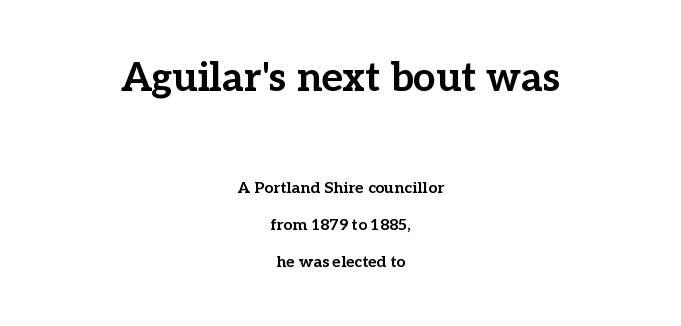
{"serif": "yes", "italic": "no", "bold": "yes", "weight": "bold", "width": "normal", "stroke_contrast": "low", "x_height": "medium", "monospaced": "no", "underline": "no", "align": "center", "line_spacing": "loose", "line_spacing_ratio": 2.3, "letter_spacing": "normal", "letter_spacing_em": 0.0, "larger_block": "first", "size_ratio": 2.5, "glyph_px": 40}
